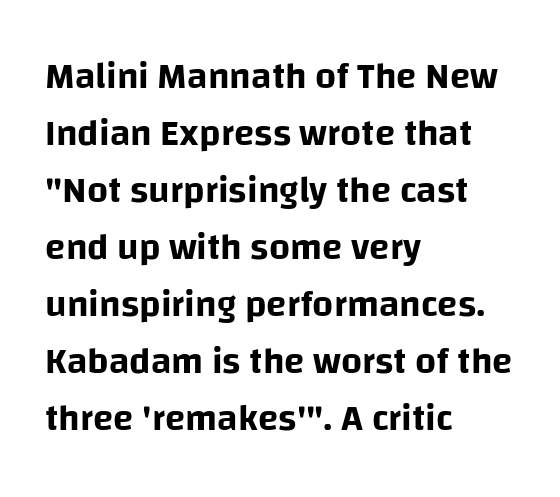
{"serif": "no", "italic": "no", "width": "normal", "stroke_contrast": "low", "x_height": "large", "monospaced": "no", "underline": "no", "align": "left", "line_spacing": "normal", "line_spacing_ratio": 1.54, "letter_spacing": "normal", "letter_spacing_em": 0.0, "glyph_px": 37}
